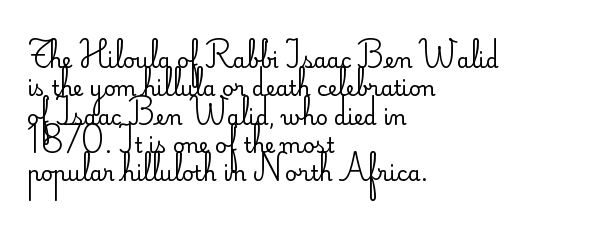
Evenly set lines give the paragraph a standard silhouette. Students, note that the glyphs here touch the page at normal intervals. In terms of posture, this sample is upright. Typeset ragged right — the left edge is the straight one.
